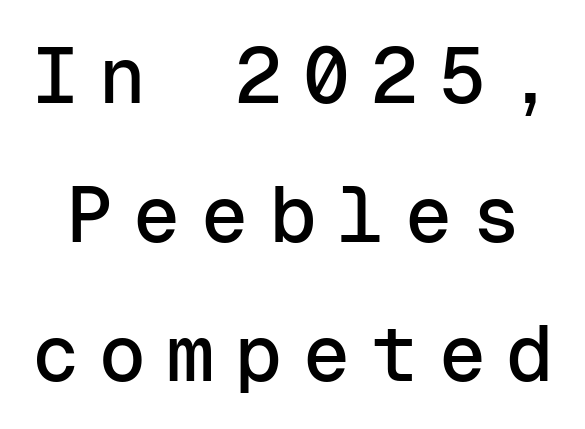
Every stem runs plumb, perpendicular to the baseline. The space directly below the letters is spotless. I'd call this a sans setting — the letters go barefoot. Caption: expanded tracking, letters set apart.
